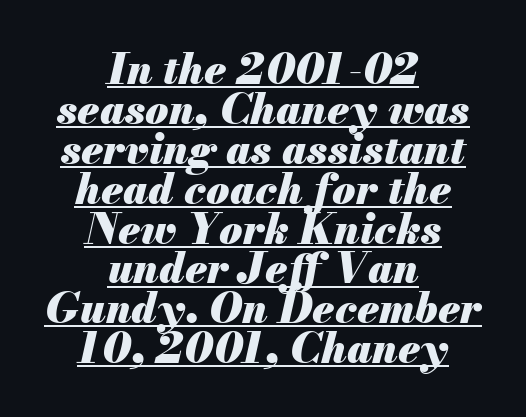
Is the type slanted? Yes — the strokes lean at a clear angle. Layout note: lines centered. The glyphs have the mass of a bold cut. A typesetter would call this leading minimal, almost set solid. Nothing unusual about the tracking: characters are spaced as the font intends. Emphasis is given by a line drawn under the lettering.
